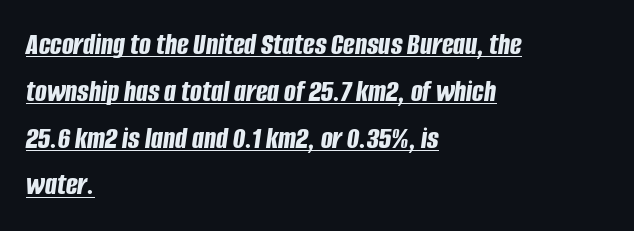
The image shows 31 px bold, condensed type, italic (leaning right); set left-aligned, normal line spacing (1.51x), normal letter spacing, underlined; low stroke contrast and a large x-height.
